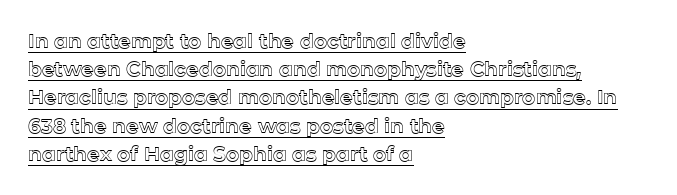
{"italic": "no", "underline": "yes", "align": "left", "line_spacing": "normal", "line_spacing_ratio": 1.41, "letter_spacing": "normal", "letter_spacing_em": 0.0, "glyph_px": 20}
